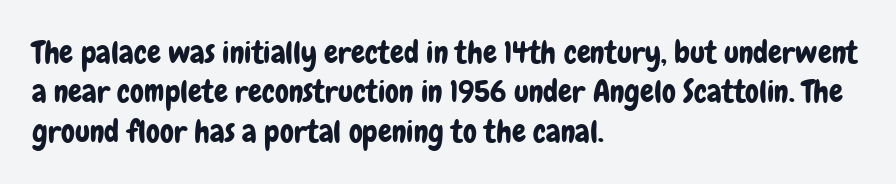
The image shows 31 px condensed sans-serif type, upright; set left-aligned, normal line spacing (1.27x), normal letter spacing, not underlined; low stroke contrast and a medium x-height.
